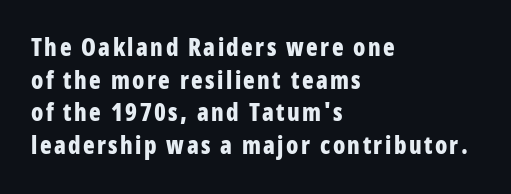
{"italic": "no", "bold": "yes", "underline": "no", "align": "left", "line_spacing": "normal", "line_spacing_ratio": 1.36, "glyph_px": 24}
